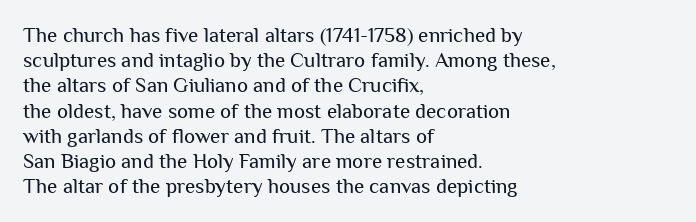
The letterforms sit shoulder to shoulder at normal distance. Typeset ragged right — the left edge is the straight one. The lettering holds an erect, upright posture throughout. Vertical stems look standard width or narrower in stroke. Beneath every word, the page is bare.
